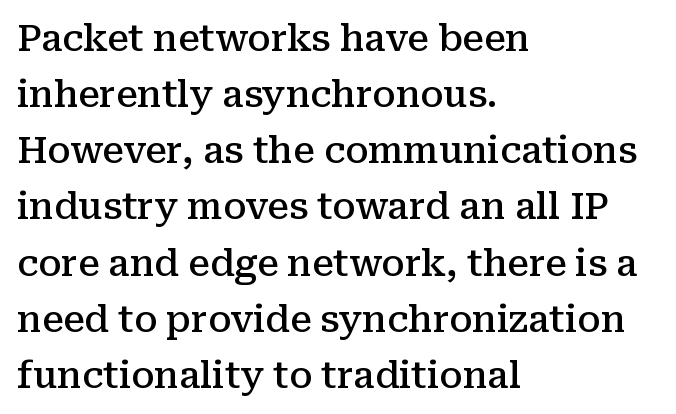
{"serif": "yes", "italic": "no", "bold": "semi", "weight": "semibold", "width": "normal", "stroke_contrast": "medium", "x_height": "medium", "monospaced": "no", "underline": "no", "align": "left", "line_spacing": "normal", "line_spacing_ratio": 1.56, "letter_spacing": "normal", "letter_spacing_em": 0.0, "glyph_px": 36}
